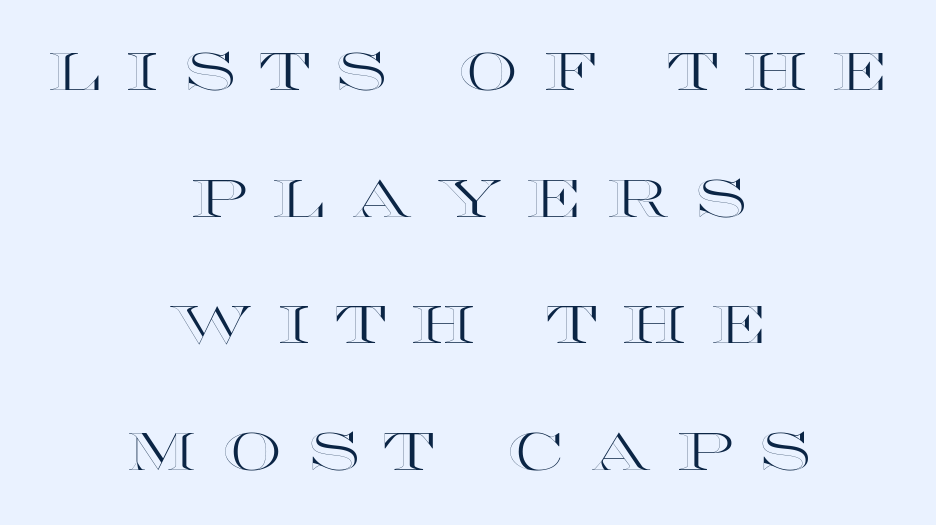
Q: Is the text italic (slanted)? A: No, it is upright.
Q: Is the text underlined? A: No.
Q: How is the paragraph aligned? A: Centered.
Q: Is the spacing between letters normal or unusually wide? A: Unusually wide.
Q: Is the spacing between lines tight, normal or loose? A: Loose.
Q: Width (condensed, normal, or wide)? A: Wide.
Q: x-height? A: Large.
Q: Monospaced? A: No.
